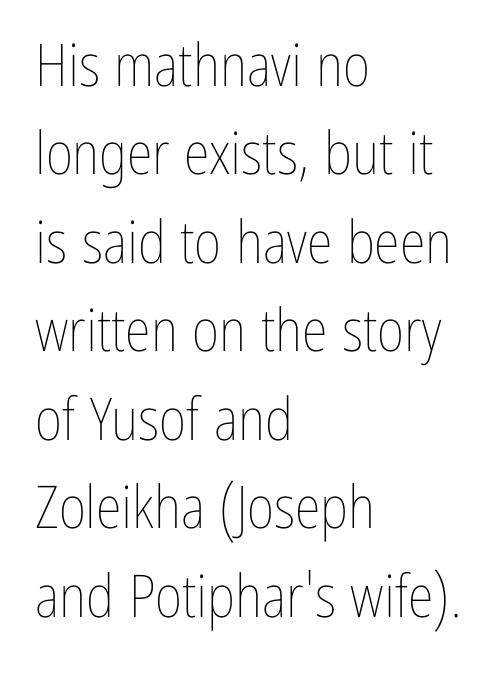
Note the varied advance widths — an 'i' is clearly narrower than an 'm'. Rule under the text: the space is simply empty. The passage is arranged the way most books set body copy — flush left. The lettering stays uniformly vertical, giving the passage a roman look.
